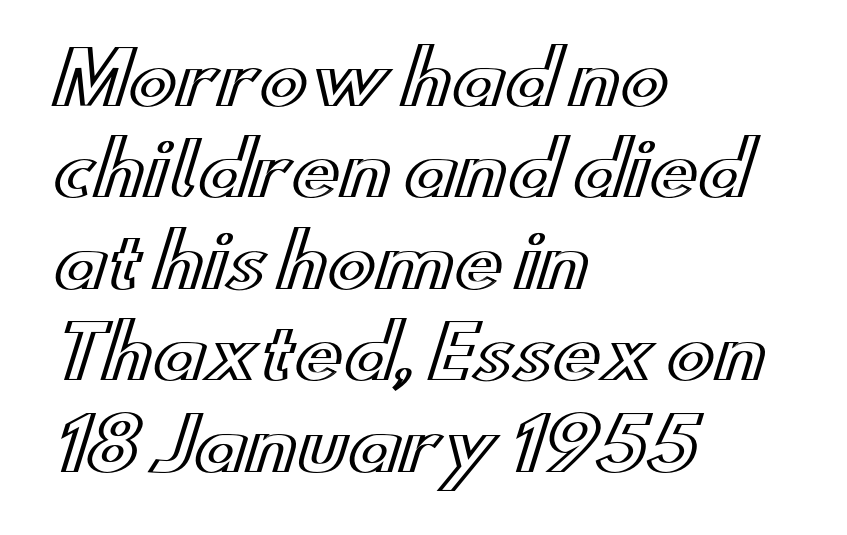
These lines sit exactly where default settings would place them. Do the characters align in a grid? No, the font is proportional. A bare baseline throughout the passage. Nothing unusual about the tracking: characters are spaced as the font intends.
